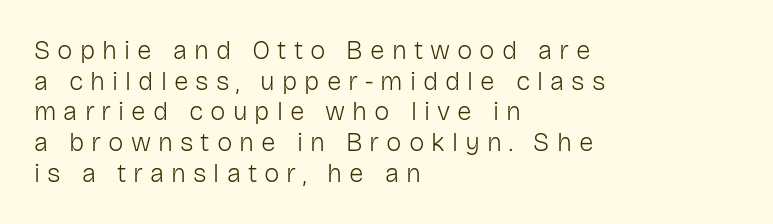
The image shows 26 px text type, upright; set left-aligned, line spacing 1.18x, unusually wide letter spacing (+0.27 em), not underlined.
